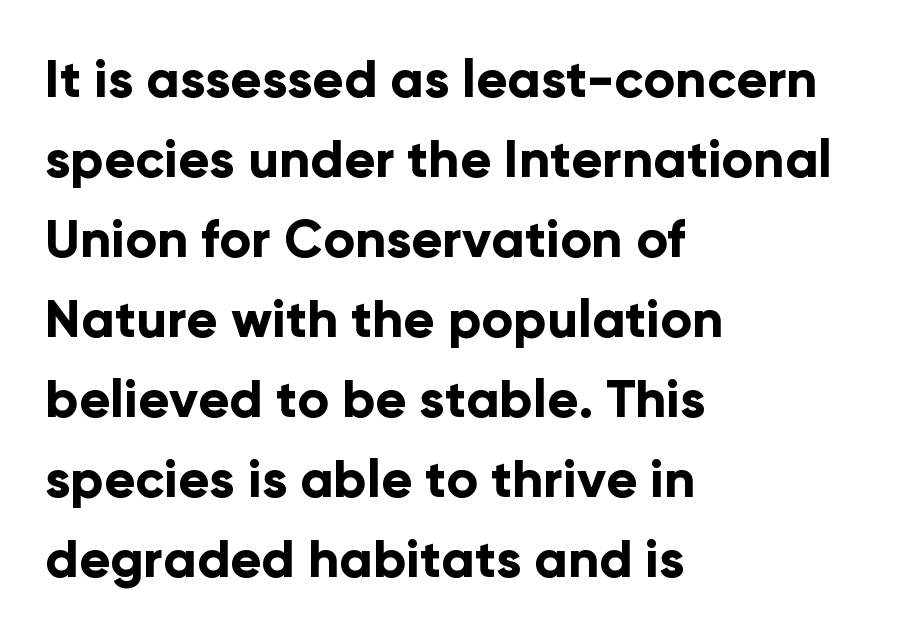
The image shows 52 px bold sans-serif type, upright; set left-aligned, normal line spacing (1.54x), normal letter spacing, not underlined; low stroke contrast and a medium x-height.
